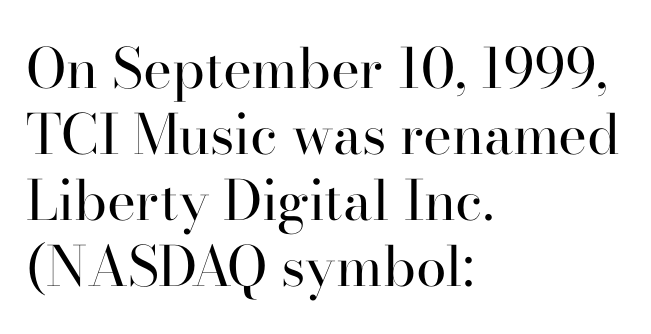
{"serif": "yes", "italic": "no", "bold": "no", "weight": "regular", "width": "normal", "stroke_contrast": "high", "x_height": "small", "monospaced": "no", "underline": "no", "align": "left", "line_spacing_ratio": 1.2, "letter_spacing": "normal", "letter_spacing_em": 0.0, "glyph_px": 55}
